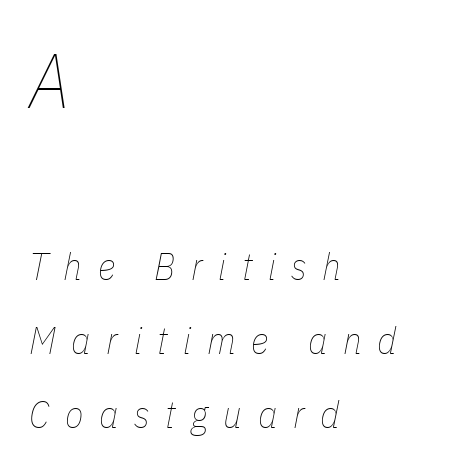
The image shows 77 px thin, condensed type, italic (leaning right); set left-aligned, loose line spacing (1.95x), unusually wide letter spacing (+0.41 em), not underlined; the first (top) block is 2.03x larger; low stroke contrast and a medium x-height.
